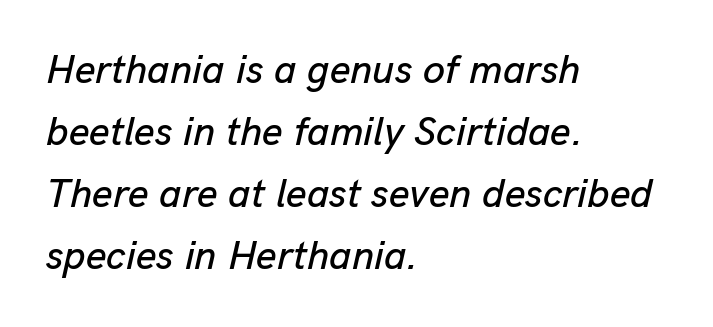
{"italic": "yes", "lean": "right", "slant_degrees": 13, "width": "normal", "stroke_contrast": "low", "x_height": "medium", "monospaced": "no", "underline": "no", "align": "left", "line_spacing": "normal", "line_spacing_ratio": 1.55, "letter_spacing": "normal", "letter_spacing_em": 0.0, "glyph_px": 40}
